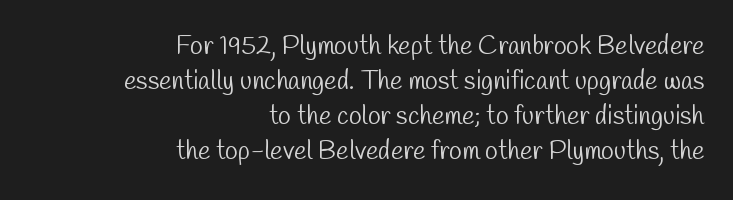
Q: Is the text bold? A: No.
Q: Is the text underlined? A: No.
Q: How is the paragraph aligned? A: Right-aligned.
Q: Is the spacing between letters normal or unusually wide? A: Normal.
Q: Is the spacing between lines tight, normal or loose? A: Normal.
